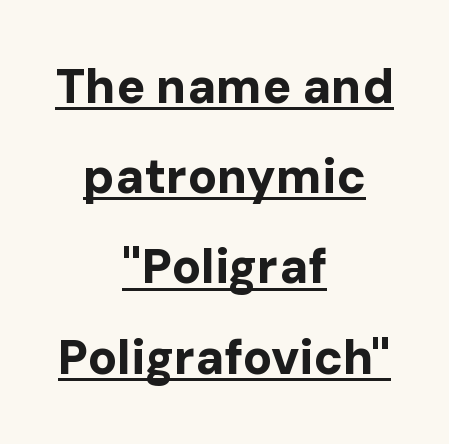
Q: Is the text bold? A: Yes.
Q: Is the text italic (slanted)? A: No, it is upright.
Q: Is the typeface a serif or a sans-serif typeface? A: Sans-serif.
Q: Is the text underlined? A: Yes.
Q: How is the paragraph aligned? A: Centered.
Q: Is the spacing between letters normal or unusually wide? A: Normal.
Q: Width (condensed, normal, or wide)? A: Normal.
Q: Stroke contrast? A: Low.
Q: x-height? A: Medium.
Q: Monospaced? A: No.
